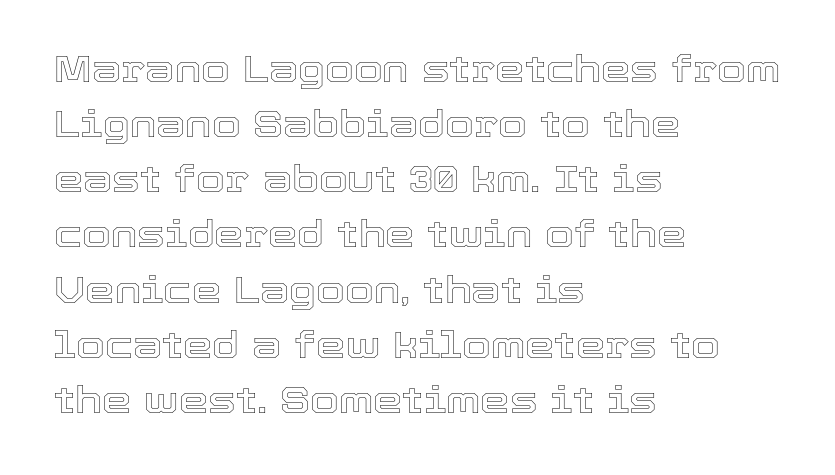
The image shows 37 px text type, upright; set left-aligned, normal line spacing (1.49x), normal letter spacing, not underlined; a medium x-height.
